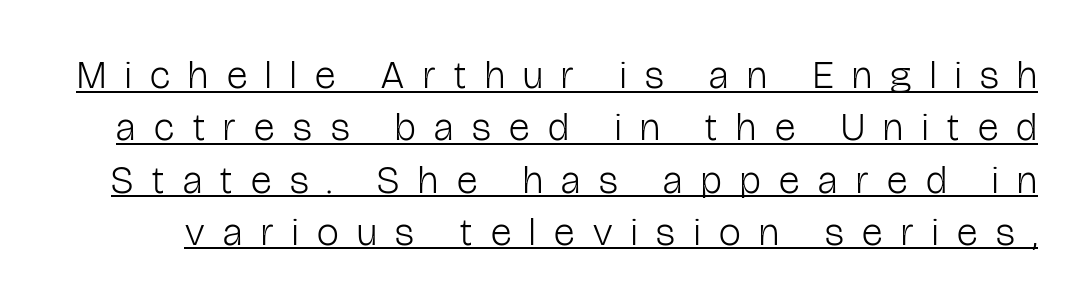
The image shows 39 px light, condensed sans-serif type, upright; set normal line spacing (1.34x), unusually wide letter spacing (+0.48 em), underlined; low stroke contrast and a medium x-height.
